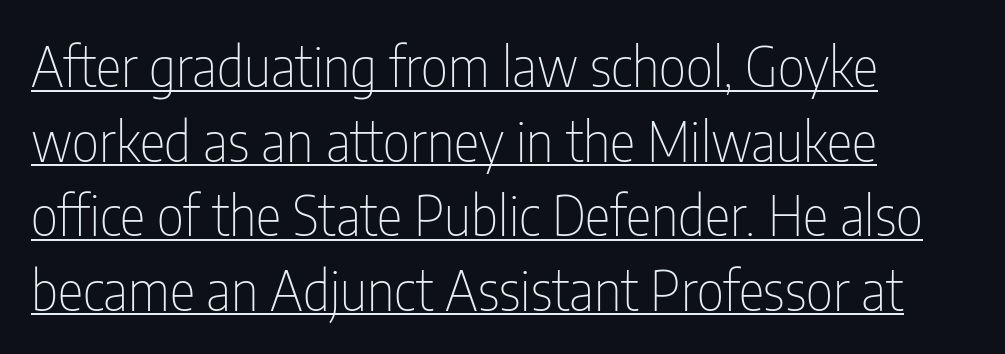
The image shows 54 px thin, condensed sans-serif type, upright; set left-aligned, normal line spacing (1.38x), normal letter spacing, underlined; low stroke contrast and a medium x-height.
